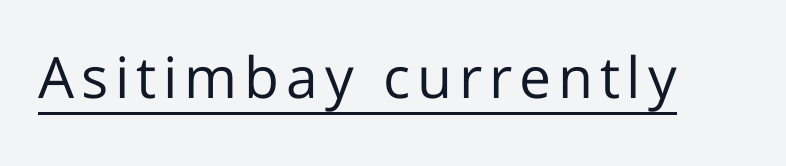
Q: Is the text bold? A: No.
Q: Is the text italic (slanted)? A: No, it is upright.
Q: Is the typeface a serif or a sans-serif typeface? A: Sans-serif.
Q: Is the text underlined? A: Yes.
Q: Width (condensed, normal, or wide)? A: Normal.
Q: Stroke contrast? A: Low.
Q: x-height? A: Medium.
Q: Monospaced? A: No.
